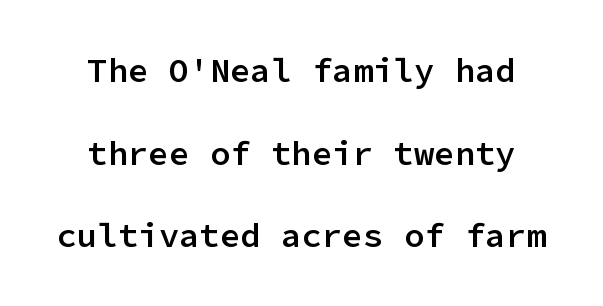
{"serif": "no", "italic": "no", "bold": "semi", "weight": "semibold", "width": "normal", "stroke_contrast": "low", "x_height": "medium", "monospaced": "yes", "underline": "no", "align": "center", "line_spacing": "loose", "line_spacing_ratio": 2.43, "letter_spacing": "normal", "letter_spacing_em": 0.0, "glyph_px": 34}
